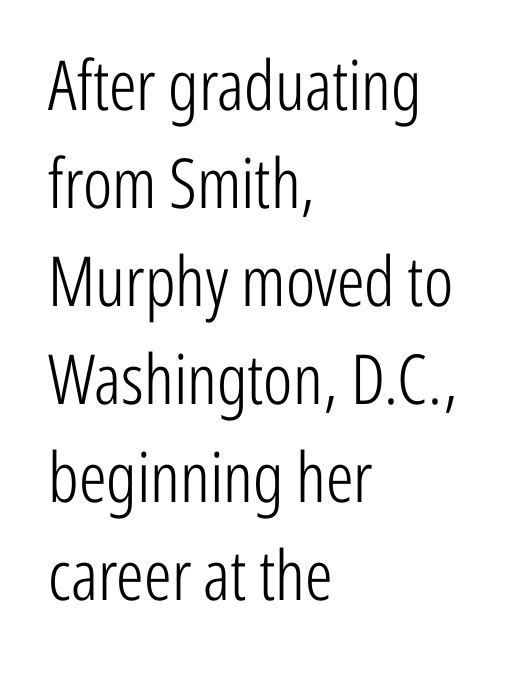
The image shows 69 px light, condensed sans-serif type, upright; set left-aligned, normal line spacing (1.42x), normal letter spacing, not underlined; low stroke contrast and a medium x-height.
